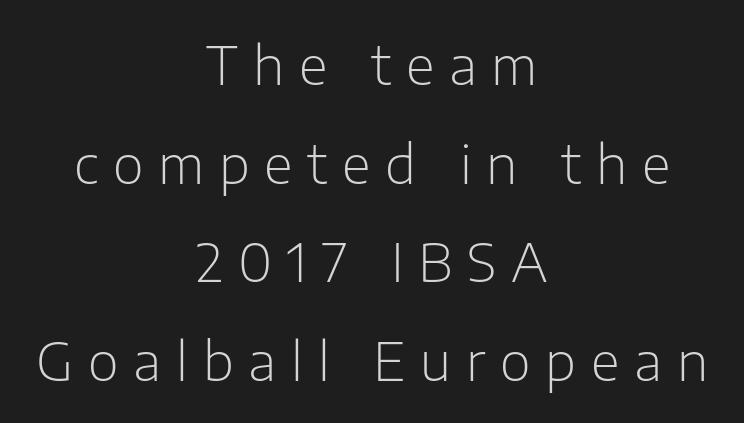
{"serif": "no", "italic": "no", "bold": "no", "weight": "light", "width": "normal", "stroke_contrast": "low", "x_height": "medium", "monospaced": "no", "underline": "no", "align": "center", "line_spacing_ratio": 1.86, "letter_spacing": "wide", "letter_spacing_em": 0.28, "glyph_px": 53}
